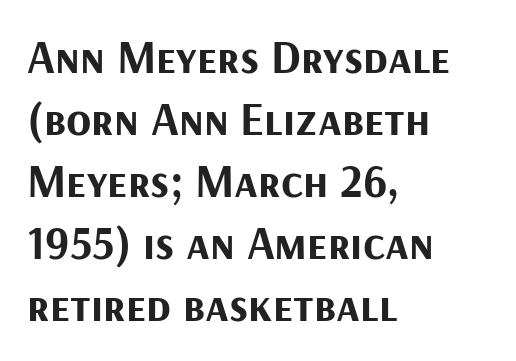
Leftover space on each line is placed entirely after the last word. Strokes here are thick enough to call this a true bold. Each letter keeps its own natural width here, so spacing adapts to shape. Ordinary non-slanted type is in use.
